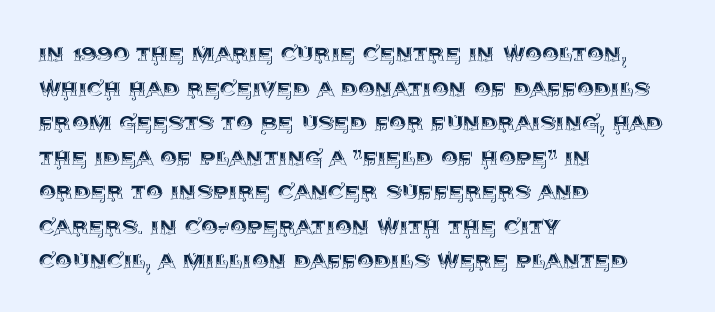
{"italic": "no", "underline": "no", "align": "left", "line_spacing": "normal", "line_spacing_ratio": 1.28, "letter_spacing": "normal", "letter_spacing_em": 0.0, "glyph_px": 27}
